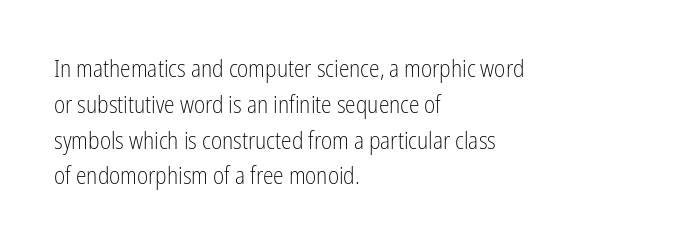
The image shows 24 px text type, upright; set left-aligned, normal line spacing (1.49x), normal letter spacing, not underlined.
